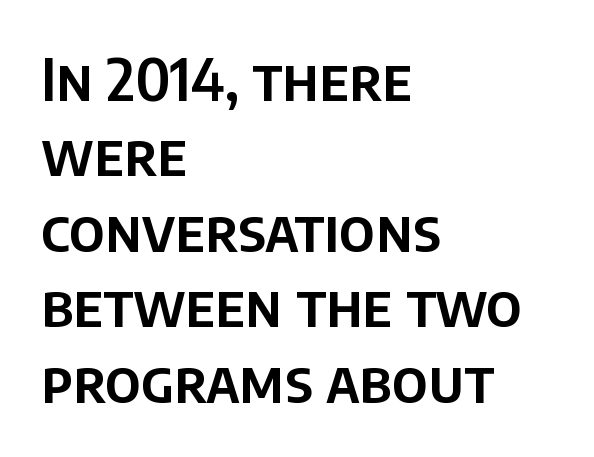
The image shows 58 px sans-serif type, upright; set left-aligned, normal line spacing (1.3x), normal letter spacing, not underlined; low stroke contrast and a large x-height.
